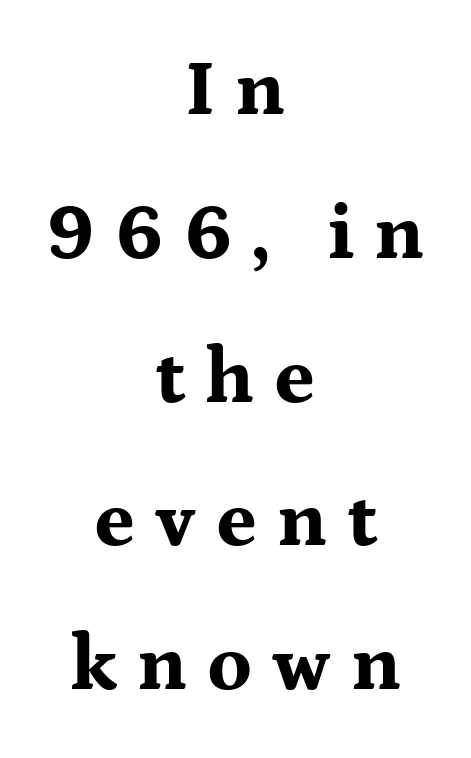
{"serif": "yes", "italic": "no", "bold": "yes", "weight": "bold", "width": "wide", "stroke_contrast": "medium", "x_height": "medium", "monospaced": "no", "underline": "no", "align": "center", "line_spacing_ratio": 1.82, "letter_spacing": "wide", "letter_spacing_em": 0.25, "glyph_px": 79}
